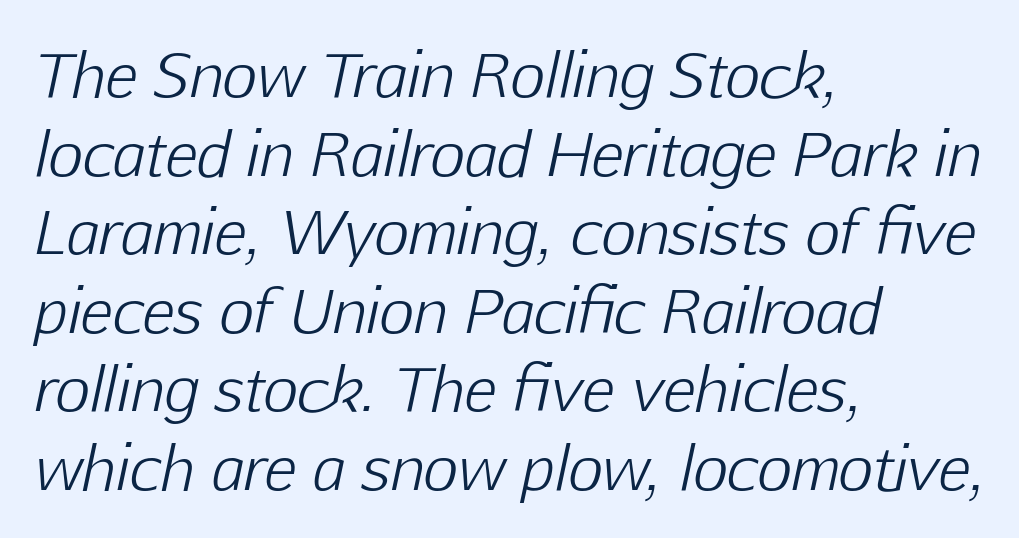
The letterforms sit shoulder to shoulder at normal distance. Is the type heavy? It reads as light-to-regular instead. Reading down the column, the eye jumps a familiar distance to each next line. The zone under the glyphs is completely vacant.
